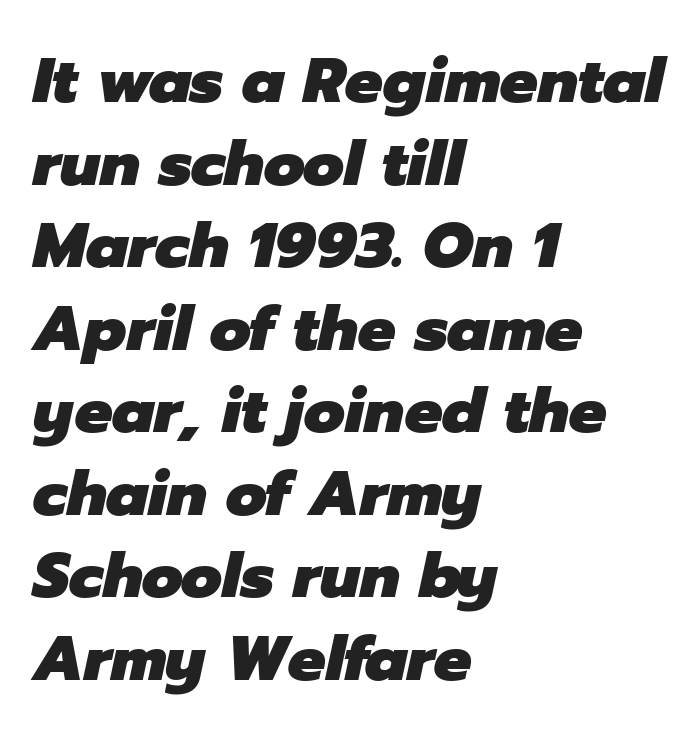
Q: Is the text bold? A: Yes.
Q: Is the text italic (slanted)? A: Yes, it leans right by about 12 degrees.
Q: Is the text underlined? A: No.
Q: How is the paragraph aligned? A: Left-aligned.
Q: Is the spacing between letters normal or unusually wide? A: Normal.
Q: Is the spacing between lines tight, normal or loose? A: Normal.
Q: Width (condensed, normal, or wide)? A: Normal.
Q: Stroke contrast? A: Low.
Q: x-height? A: Medium.
Q: Monospaced? A: No.
